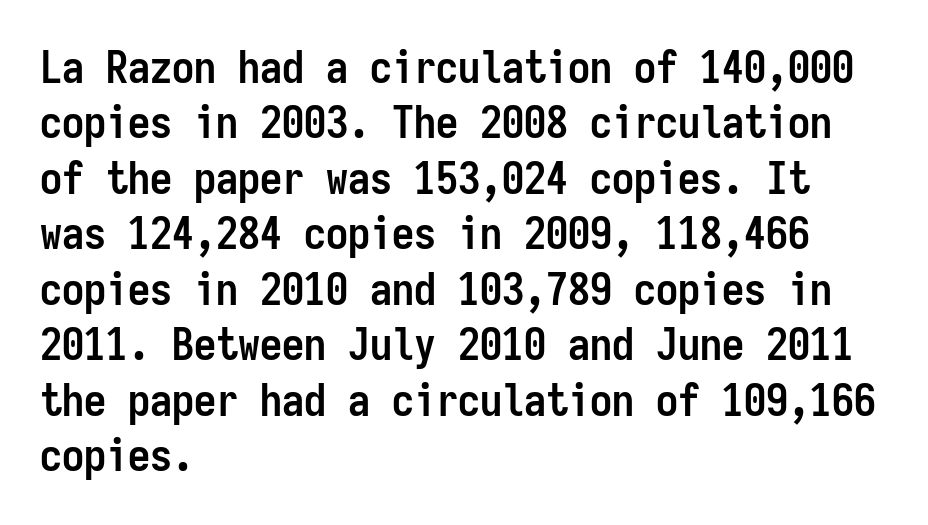
Q: Is the text bold? A: Yes.
Q: Is the text italic (slanted)? A: No, it is upright.
Q: Is the typeface a serif or a sans-serif typeface? A: Sans-serif.
Q: Is the text underlined? A: No.
Q: How is the paragraph aligned? A: Left-aligned.
Q: Is the spacing between letters normal or unusually wide? A: Normal.
Q: Is the spacing between lines tight, normal or loose? A: Normal.
Q: Width (condensed, normal, or wide)? A: Condensed.
Q: Stroke contrast? A: Low.
Q: x-height? A: Medium.
Q: Monospaced? A: Yes.
